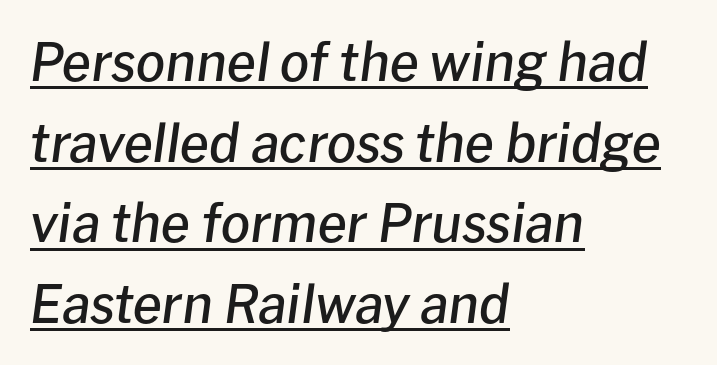
Q: Is the text bold? A: Semi-bold.
Q: Is the text italic (slanted)? A: Yes, it leans right by about 8 degrees.
Q: Is the text underlined? A: Yes.
Q: How is the paragraph aligned? A: Left-aligned.
Q: Is the spacing between letters normal or unusually wide? A: Normal.
Q: Is the spacing between lines tight, normal or loose? A: Normal.
Q: Width (condensed, normal, or wide)? A: Normal.
Q: Stroke contrast? A: Low.
Q: x-height? A: Medium.
Q: Monospaced? A: No.
